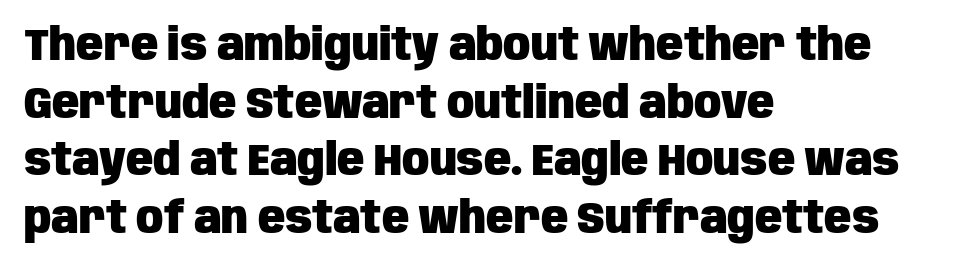
Q: Is the text bold? A: Yes.
Q: Is the text italic (slanted)? A: No, it is upright.
Q: Is the typeface a serif or a sans-serif typeface? A: Sans-serif.
Q: Is the text underlined? A: No.
Q: How is the paragraph aligned? A: Left-aligned.
Q: Is the spacing between letters normal or unusually wide? A: Normal.
Q: Is the spacing between lines tight, normal or loose? A: Normal.
Q: Width (condensed, normal, or wide)? A: Condensed.
Q: Stroke contrast? A: Low.
Q: x-height? A: Large.
Q: Monospaced? A: No.
